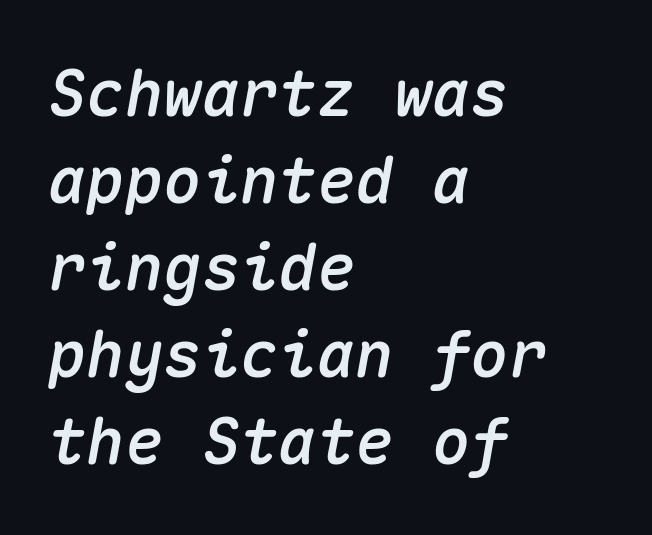
{"italic": "yes", "lean": "right", "slant_degrees": 10, "width": "normal", "stroke_contrast": "medium", "x_height": "medium", "monospaced": "yes", "underline": "no", "align": "left", "line_spacing": "normal", "line_spacing_ratio": 1.36, "letter_spacing": "normal", "letter_spacing_em": 0.0, "glyph_px": 64}
